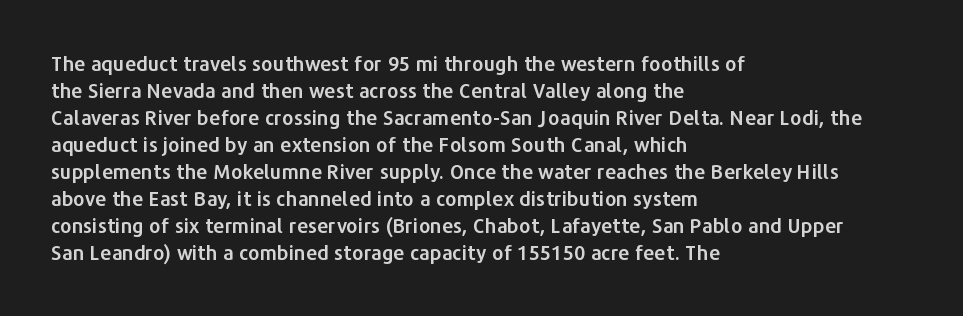
{"italic": "no", "underline": "no", "align": "left", "line_spacing": "normal", "line_spacing_ratio": 1.35, "letter_spacing": "normal", "letter_spacing_em": 0.0, "glyph_px": 20}
